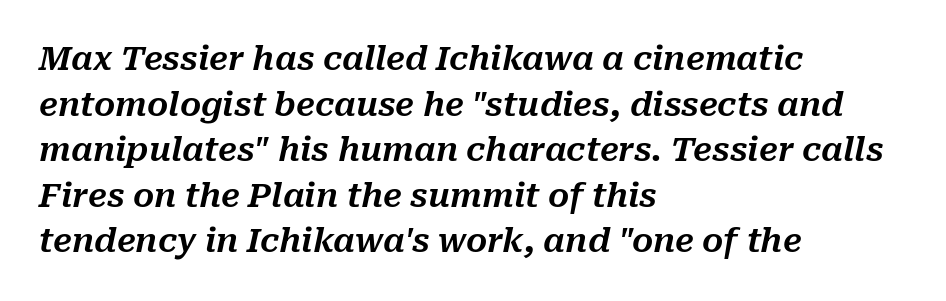
Decoration check: the copy has no underline. The face used here is proportionally spaced, like ordinary book or web type. Casual observation: everything's shoved over to the left. The face used here is rendered with its standard letterfit. Normally led — the rows are evenly, conventionally spaced. Slant detected: the letters are inclined.
